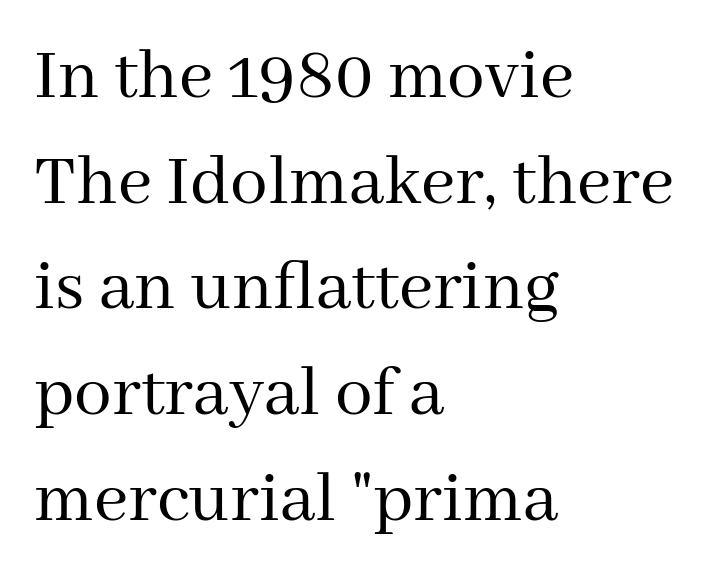
Q: Is the text bold? A: No.
Q: Is the text italic (slanted)? A: No, it is upright.
Q: Is the typeface a serif or a sans-serif typeface? A: Serif.
Q: Is the text underlined? A: No.
Q: How is the paragraph aligned? A: Left-aligned.
Q: Is the spacing between letters normal or unusually wide? A: Normal.
Q: Is the spacing between lines tight, normal or loose? A: Normal.
Q: Width (condensed, normal, or wide)? A: Normal.
Q: Stroke contrast? A: Medium.
Q: x-height? A: Medium.
Q: Monospaced? A: No.
